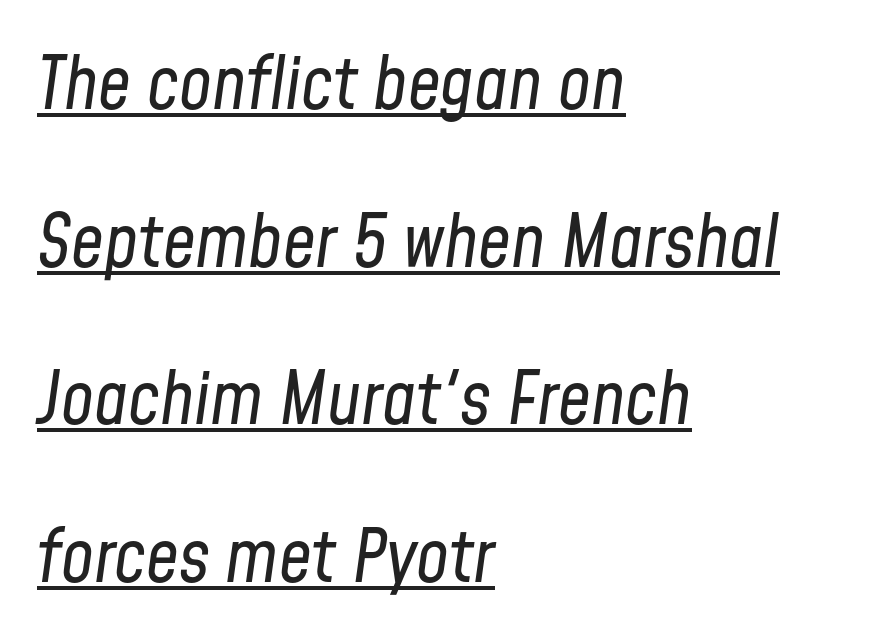
{"italic": "yes", "lean": "right", "slant_degrees": 8, "bold": "no", "weight": "regular", "width": "condensed", "stroke_contrast": "low", "x_height": "medium", "monospaced": "no", "underline": "yes", "align": "left", "line_spacing": "loose", "line_spacing_ratio": 2.16, "letter_spacing": "normal", "letter_spacing_em": 0.0, "glyph_px": 73}
